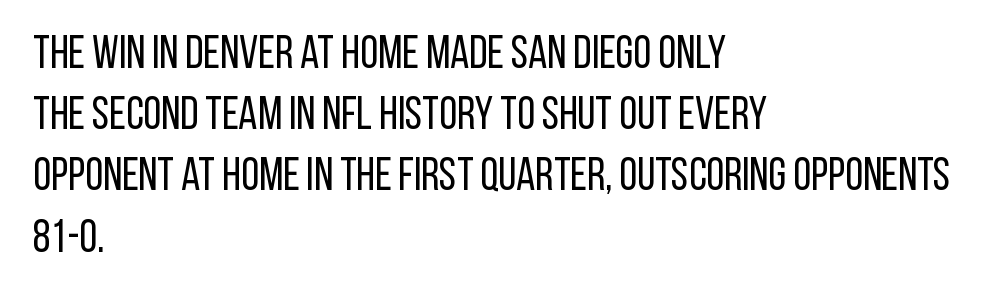
{"serif": "no", "italic": "no", "bold": "no", "weight": "regular", "width": "condensed", "stroke_contrast": "low", "x_height": "large", "monospaced": "no", "underline": "no", "align": "left", "line_spacing": "normal", "line_spacing_ratio": 1.33, "letter_spacing": "normal", "letter_spacing_em": 0.0, "glyph_px": 46}
